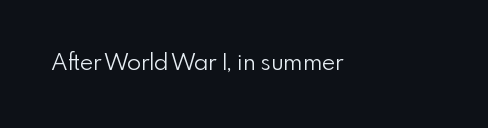
{"italic": "no", "bold": "no", "underline": "no", "letter_spacing": "normal", "letter_spacing_em": 0.0, "glyph_px": 23}
